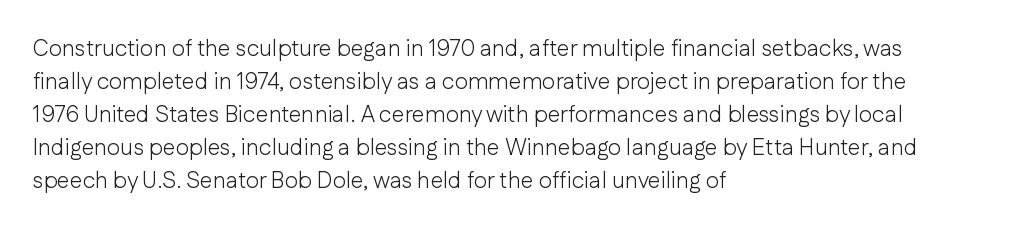
{"italic": "no", "bold": "no", "underline": "no", "align": "left", "line_spacing": "normal", "line_spacing_ratio": 1.43, "letter_spacing": "normal", "letter_spacing_em": 0.0, "glyph_px": 23}
